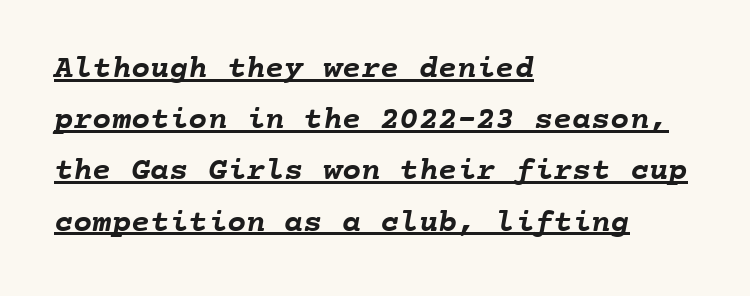
The image shows 32 px semibold type, monospaced; set left-aligned, normal line spacing (1.6x), normal letter spacing, underlined; low stroke contrast and a medium x-height.
